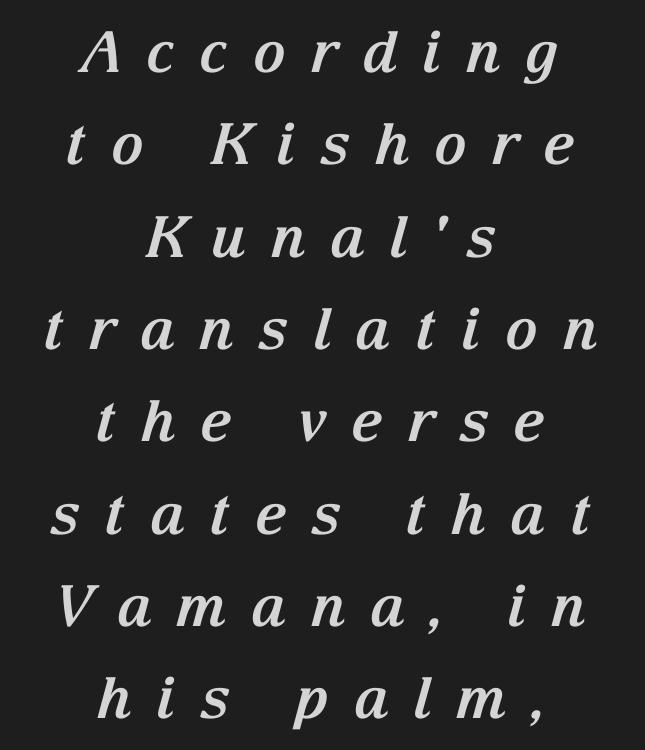
Q: Is the text bold? A: Yes.
Q: Is the text italic (slanted)? A: Yes, it leans right by about 15 degrees.
Q: Is the typeface a serif or a sans-serif typeface? A: Serif.
Q: Is the text underlined? A: No.
Q: How is the paragraph aligned? A: Centered.
Q: Is the spacing between letters normal or unusually wide? A: Unusually wide.
Q: Is the spacing between lines tight, normal or loose? A: Normal.
Q: Width (condensed, normal, or wide)? A: Normal.
Q: Stroke contrast? A: Medium.
Q: x-height? A: Medium.
Q: Monospaced? A: No.
